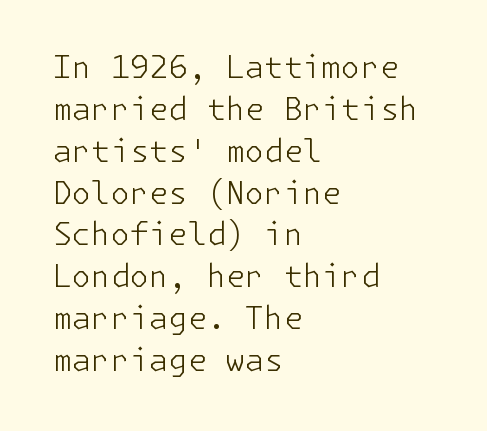
The image shows 31 px light sans-serif type, upright; set left-aligned, normal line spacing (1.35x), normal letter spacing, not underlined; low stroke contrast and a medium x-height.
